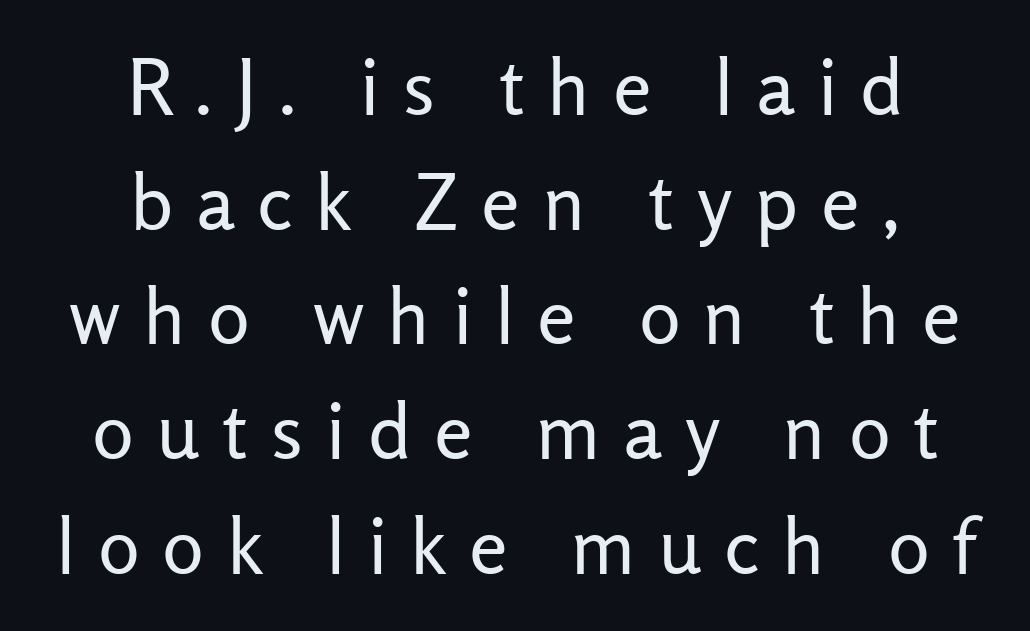
The image shows 78 px regular-weight sans-serif type, upright; set centered, normal line spacing (1.47x), unusually wide letter spacing (+0.29 em), not underlined; low stroke contrast and a medium x-height.
